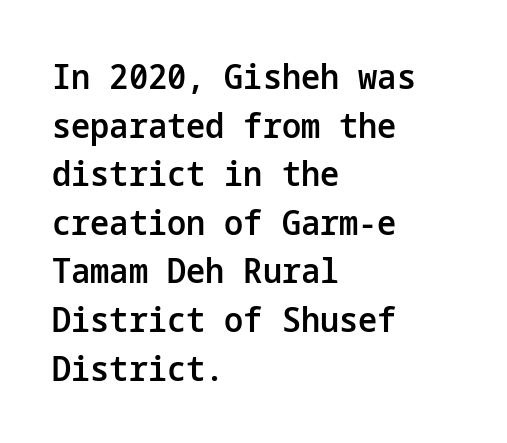
Q: Is the text bold? A: Semi-bold.
Q: Is the text italic (slanted)? A: No, it is upright.
Q: Is the typeface a serif or a sans-serif typeface? A: Sans-serif.
Q: Is the text underlined? A: No.
Q: How is the paragraph aligned? A: Left-aligned.
Q: Is the spacing between letters normal or unusually wide? A: Normal.
Q: Is the spacing between lines tight, normal or loose? A: Normal.
Q: Width (condensed, normal, or wide)? A: Normal.
Q: Stroke contrast? A: Low.
Q: x-height? A: Medium.
